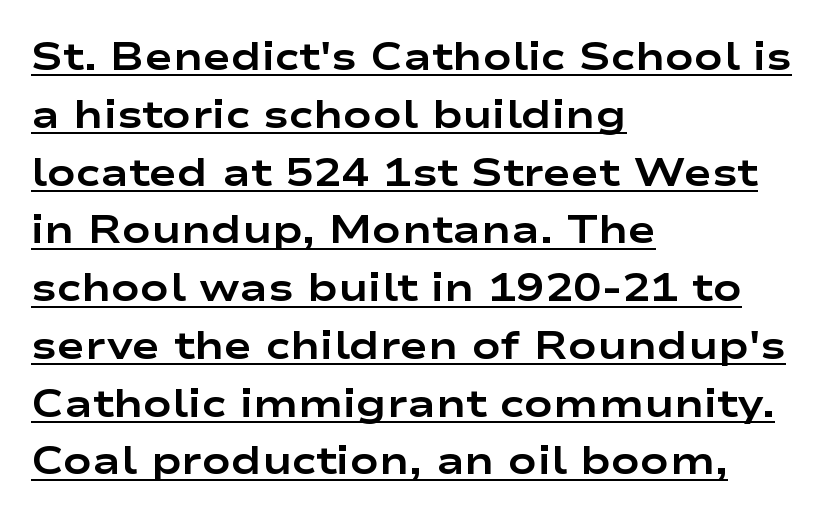
Layout note: lines flush left. Strokes here are thick enough to call this a true bold. The font family rendered here belongs to the sans-serif group. Standard letterfit; no display-style spreading of the glyphs. Looks like regular typesetting: each glyph gets only the width it needs. The letters stand straight up with perfectly vertical stems.
